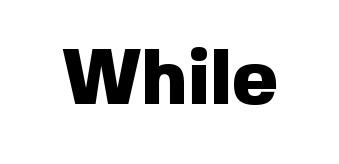
{"serif": "no", "italic": "no", "bold": "yes", "weight": "heavy", "width": "normal", "x_height": "medium", "monospaced": "no", "underline": "no", "letter_spacing": "normal", "letter_spacing_em": 0.0, "glyph_px": 78}
